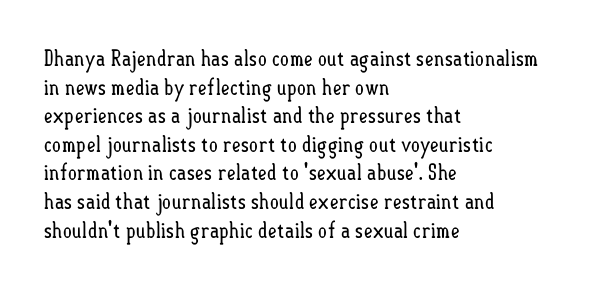
{"italic": "no", "bold": "no", "underline": "no", "align": "left", "line_spacing": "normal", "line_spacing_ratio": 1.3, "letter_spacing": "normal", "letter_spacing_em": 0.0, "glyph_px": 22}
